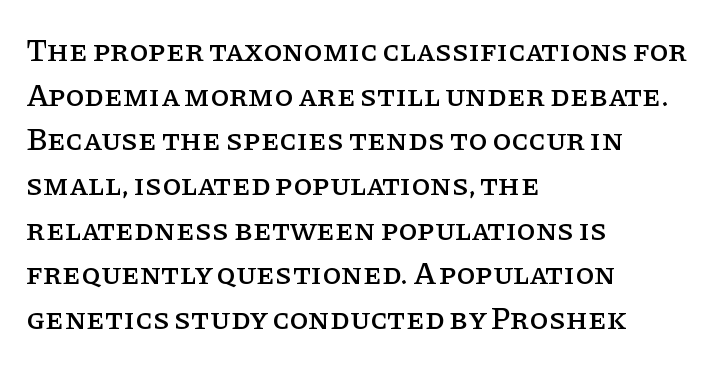
It's the straight-up-and-down kind of type. Descender tails drop into unmarked territory. How are the letters spaced? Ordinarily, with no added tracking. A normal amount of white space separates one row of letters from the next. This sample is left-justified, so line endings fall wherever the words run out. Here the designer chose a conventional face with non-uniform glyph widths.
